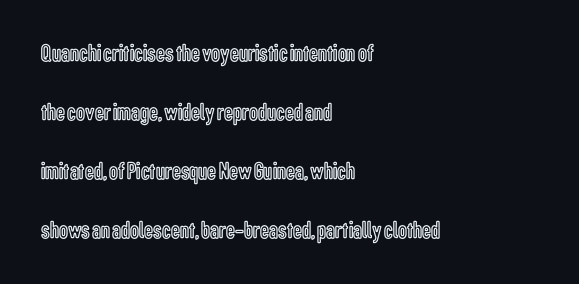
Descenders hang freely into open space. When letters stand straight like this, we call the style roman or upright. Successive baselines arrive slowly, with a big drop between each. Line starts are locked; line ends wander. Each word holds together tightly as a unit, with standard inter-letter gaps.
